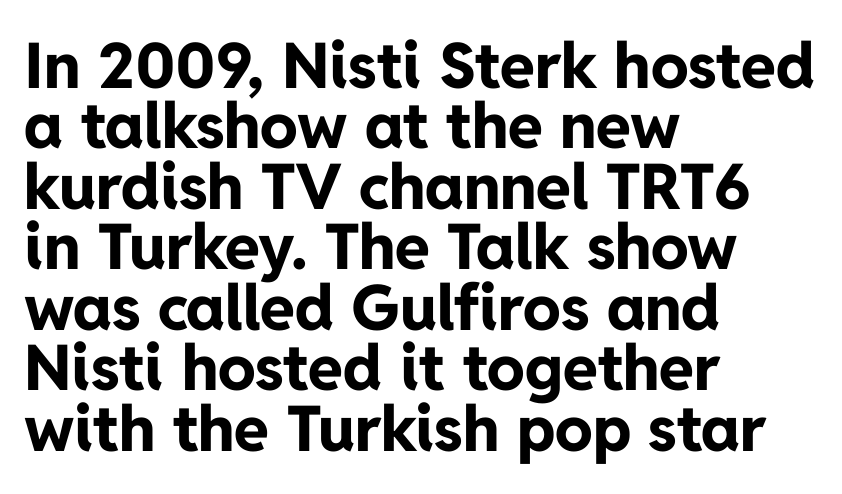
Q: Is the text bold? A: Yes.
Q: Is the text italic (slanted)? A: No, it is upright.
Q: Is the typeface a serif or a sans-serif typeface? A: Sans-serif.
Q: Is the text underlined? A: No.
Q: How is the paragraph aligned? A: Left-aligned.
Q: Is the spacing between letters normal or unusually wide? A: Normal.
Q: Is the spacing between lines tight, normal or loose? A: Tight.
Q: Width (condensed, normal, or wide)? A: Normal.
Q: Stroke contrast? A: Low.
Q: x-height? A: Medium.
Q: Monospaced? A: No.
